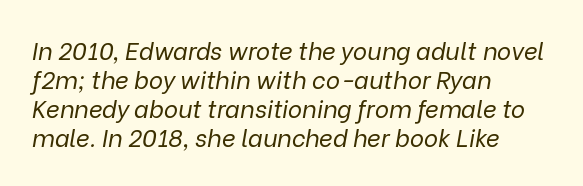
Caption: face not bold, strokes unweighted. Where is the straight margin? On the left. The font's italic variant was chosen for this text. Glance below the letters and you will spot only blank space. The rendering keeps characters at their native spacing.
